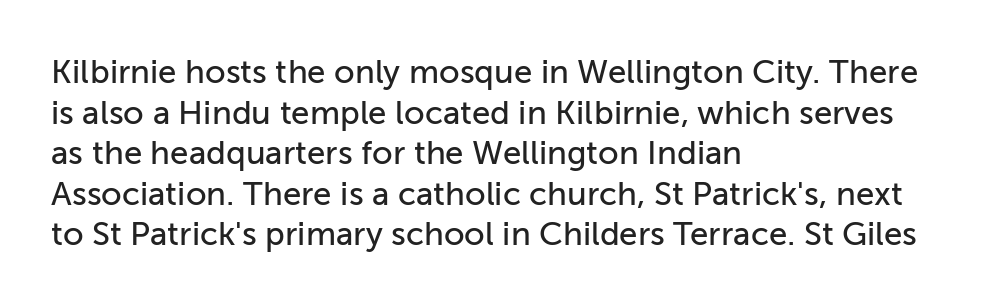
Q: Is the text italic (slanted)? A: No, it is upright.
Q: Is the typeface a serif or a sans-serif typeface? A: Sans-serif.
Q: Is the text underlined? A: No.
Q: How is the paragraph aligned? A: Left-aligned.
Q: Is the spacing between letters normal or unusually wide? A: Normal.
Q: Width (condensed, normal, or wide)? A: Normal.
Q: Stroke contrast? A: Low.
Q: x-height? A: Medium.
Q: Monospaced? A: No.
